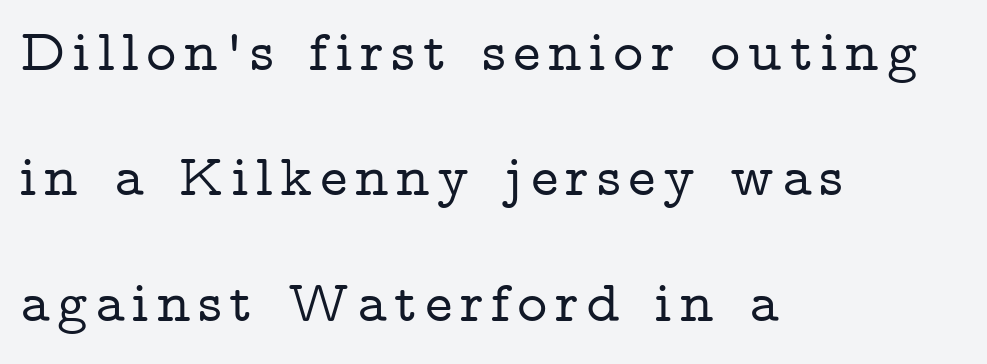
The image shows 58 px wide serif type, upright; set left-aligned, loose line spacing (2.16x), not underlined; low stroke contrast and a medium x-height.
